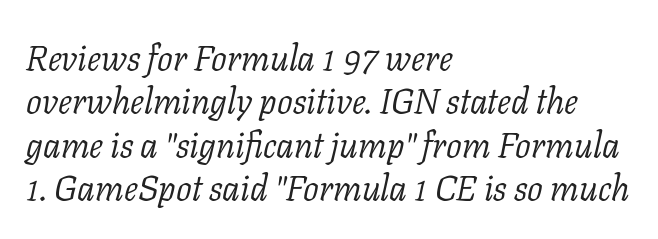
The specimen omits any rule beneath the text block's lines. Is the letter spacing exaggerated? No — it looks like the ordinary default. Does the lettering tilt? It does — this is italic. Regarding serifs, this sample has them.
